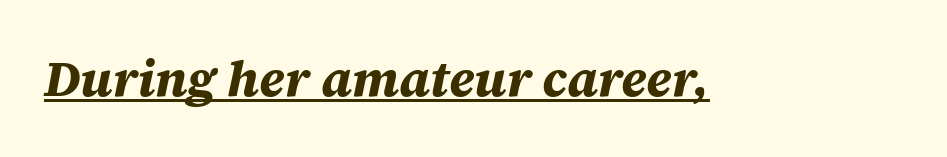
Q: Is the text bold? A: Yes.
Q: Is the text italic (slanted)? A: Yes, it leans right by about 12 degrees.
Q: Is the text underlined? A: Yes.
Q: Is the spacing between letters normal or unusually wide? A: Normal.
Q: Width (condensed, normal, or wide)? A: Normal.
Q: Stroke contrast? A: Medium.
Q: x-height? A: Large.
Q: Monospaced? A: No.
